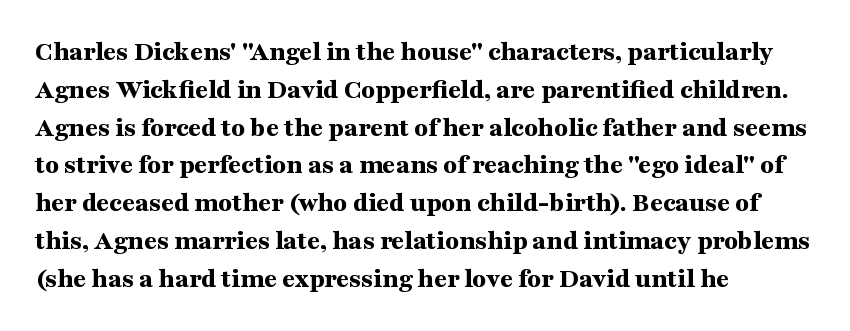
{"serif": "yes", "italic": "no", "bold": "yes", "weight": "bold", "width": "wide", "stroke_contrast": "medium", "x_height": "medium", "monospaced": "no", "underline": "no", "align": "left", "line_spacing": "normal", "line_spacing_ratio": 1.35, "letter_spacing": "normal", "letter_spacing_em": 0.0, "glyph_px": 28}
